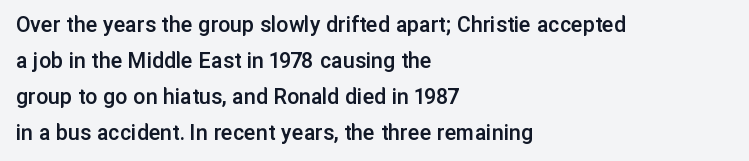
The image shows 24 px text type, upright; set left-aligned, normal line spacing (1.5x), normal letter spacing, not underlined.
